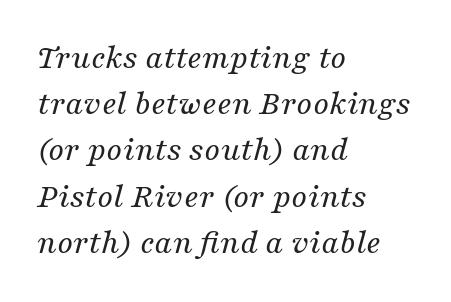
The image shows 35 px regular-weight serif type, italic (leaning right); set left-aligned, normal line spacing (1.32x), normal letter spacing, not underlined; medium stroke contrast and a medium x-height.
